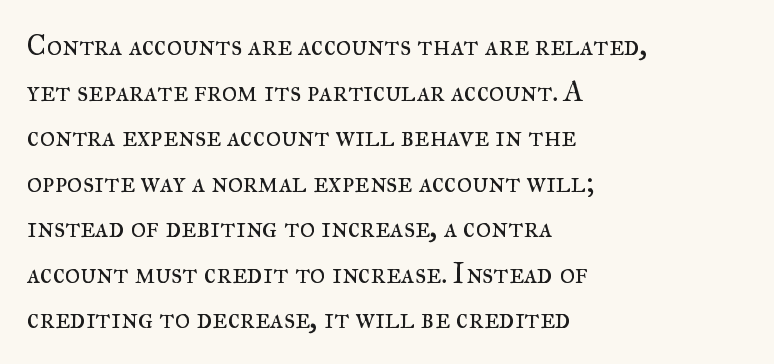
Q: Is the text bold? A: No.
Q: Is the text italic (slanted)? A: No, it is upright.
Q: Is the typeface a serif or a sans-serif typeface? A: Serif.
Q: Is the text underlined? A: No.
Q: How is the paragraph aligned? A: Left-aligned.
Q: Is the spacing between letters normal or unusually wide? A: Normal.
Q: Is the spacing between lines tight, normal or loose? A: Normal.
Q: Width (condensed, normal, or wide)? A: Normal.
Q: Stroke contrast? A: Medium.
Q: x-height? A: Small.
Q: Monospaced? A: No.
